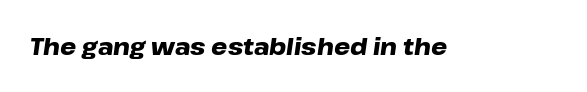
Q: Is the text bold? A: Yes.
Q: Is the text italic (slanted)? A: Yes, it leans right by about 8 degrees.
Q: Is the text underlined? A: No.
Q: Is the spacing between letters normal or unusually wide? A: Normal.
